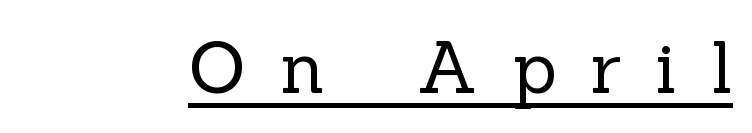
Q: Is the text bold? A: No.
Q: Is the text italic (slanted)? A: No, it is upright.
Q: Is the typeface a serif or a sans-serif typeface? A: Serif.
Q: Is the text underlined? A: Yes.
Q: Is the spacing between letters normal or unusually wide? A: Unusually wide.
Q: Width (condensed, normal, or wide)? A: Normal.
Q: x-height? A: Medium.
Q: Monospaced? A: No.
